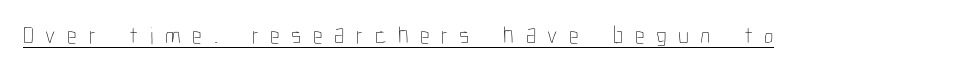
Q: Is the text bold? A: No.
Q: Is the text italic (slanted)? A: No, it is upright.
Q: Is the text underlined? A: Yes.
Q: Is the spacing between letters normal or unusually wide? A: Unusually wide.
